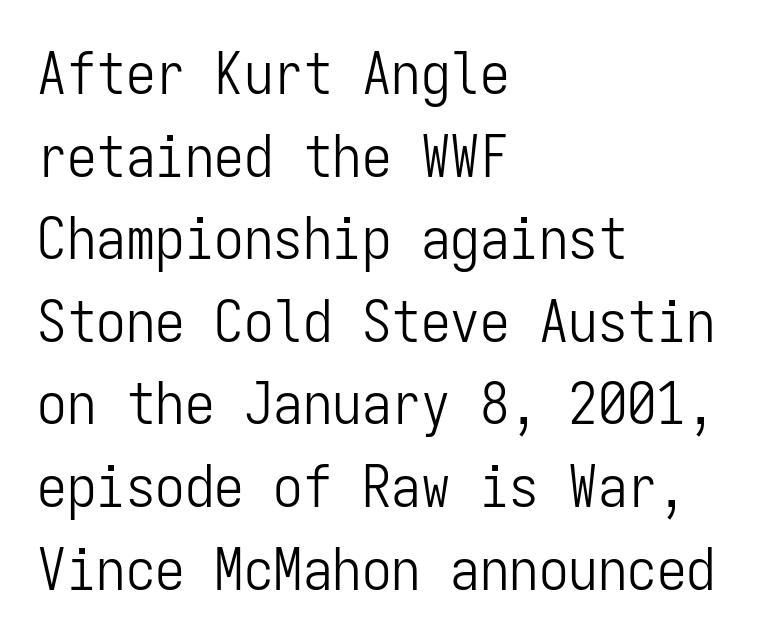
The image shows 59 px light, condensed sans-serif type, upright, monospaced; set left-aligned, normal line spacing (1.4x), normal letter spacing, not underlined; low stroke contrast and a medium x-height.
